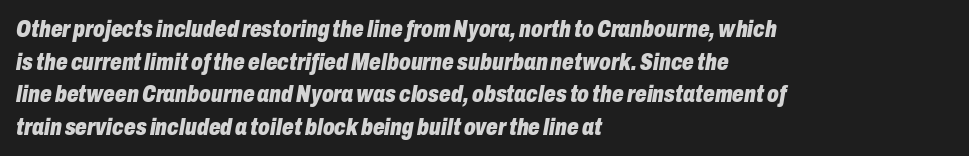
Q: Is the text bold? A: Yes.
Q: Is the text italic (slanted)? A: Yes, it leans right by about 10 degrees.
Q: Is the text underlined? A: No.
Q: How is the paragraph aligned? A: Left-aligned.
Q: Is the spacing between letters normal or unusually wide? A: Normal.
Q: Is the spacing between lines tight, normal or loose? A: Normal.
